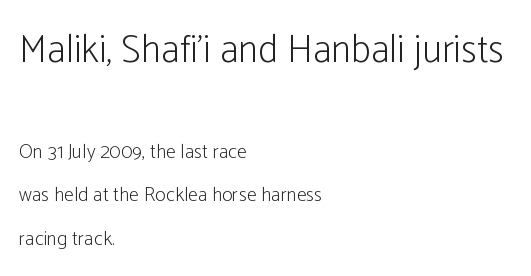
Q: Is the text bold? A: No.
Q: Is the text italic (slanted)? A: No, it is upright.
Q: Is the typeface a serif or a sans-serif typeface? A: Sans-serif.
Q: Is the text underlined? A: No.
Q: How is the paragraph aligned? A: Left-aligned.
Q: Is the spacing between letters normal or unusually wide? A: Normal.
Q: Is the spacing between lines tight, normal or loose? A: Loose.
Q: Which block of text is set in a larger size, the first (top) or the second (bottom)? A: The first (top) one.
Q: Width (condensed, normal, or wide)? A: Condensed.
Q: Stroke contrast? A: Low.
Q: x-height? A: Medium.
Q: Monospaced? A: No.
